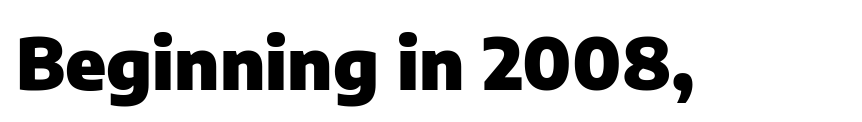
{"serif": "no", "italic": "no", "bold": "yes", "weight": "heavy", "width": "normal", "stroke_contrast": "low", "x_height": "medium", "monospaced": "no", "underline": "no", "letter_spacing": "normal", "letter_spacing_em": 0.0, "glyph_px": 71}
